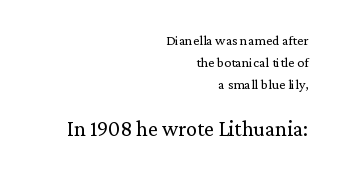
Q: Is the text bold? A: No.
Q: Is the text italic (slanted)? A: No, it is upright.
Q: Is the text underlined? A: No.
Q: How is the paragraph aligned? A: Right-aligned.
Q: Is the spacing between letters normal or unusually wide? A: Normal.
Q: Is the spacing between lines tight, normal or loose? A: Normal.
Q: Which block of text is set in a larger size, the first (top) or the second (bottom)? A: The second (bottom) one.
